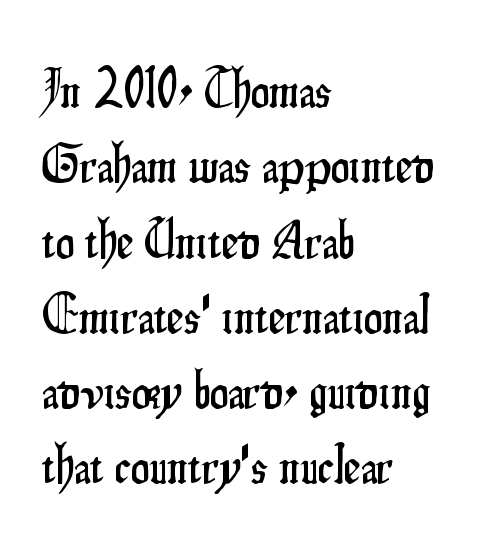
{"serif": "no", "italic": "no", "width": "condensed", "stroke_contrast": "low", "x_height": "small", "monospaced": "no", "underline": "no", "align": "left", "line_spacing": "normal", "line_spacing_ratio": 1.42, "letter_spacing": "normal", "letter_spacing_em": 0.0, "glyph_px": 53}
